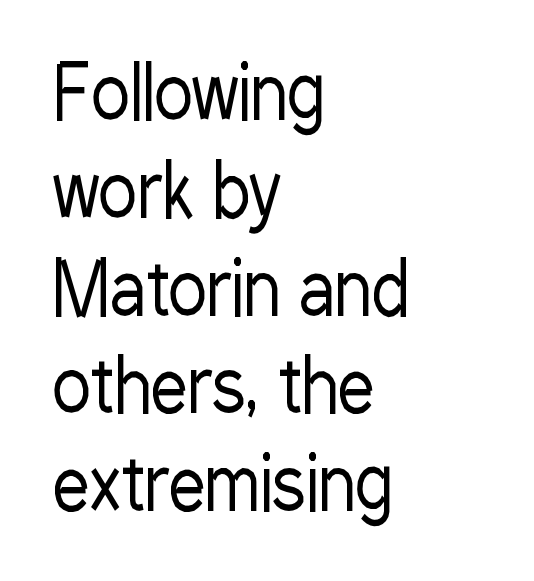
Q: Is the text bold? A: No.
Q: Is the text italic (slanted)? A: No, it is upright.
Q: Is the typeface a serif or a sans-serif typeface? A: Sans-serif.
Q: Is the text underlined? A: No.
Q: How is the paragraph aligned? A: Left-aligned.
Q: Is the spacing between letters normal or unusually wide? A: Normal.
Q: Is the spacing between lines tight, normal or loose? A: Normal.
Q: Width (condensed, normal, or wide)? A: Condensed.
Q: Stroke contrast? A: Low.
Q: x-height? A: Medium.
Q: Monospaced? A: No.
